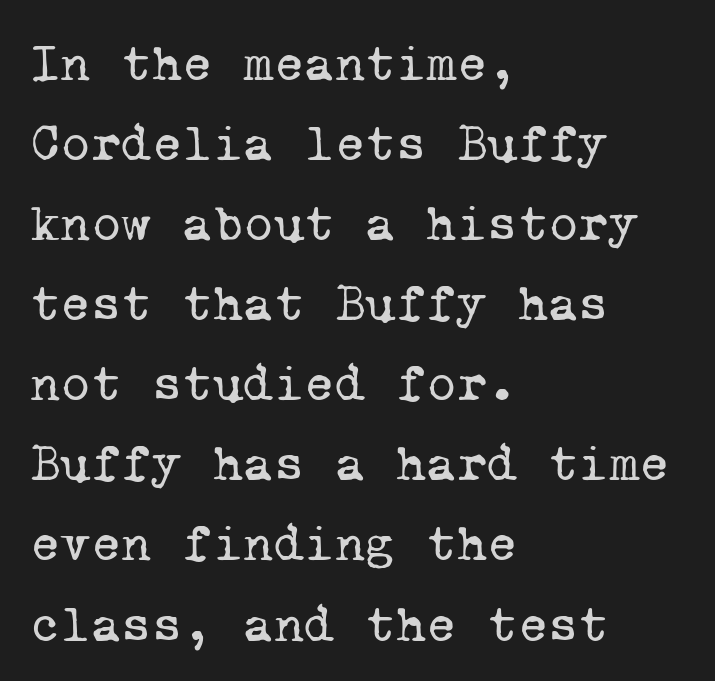
{"serif": "yes", "bold": "no", "weight": "regular", "width": "normal", "stroke_contrast": "low", "x_height": "medium", "monospaced": "yes", "underline": "no", "align": "left", "line_spacing": "normal", "line_spacing_ratio": 1.54, "letter_spacing": "normal", "letter_spacing_em": 0.0, "glyph_px": 52}
